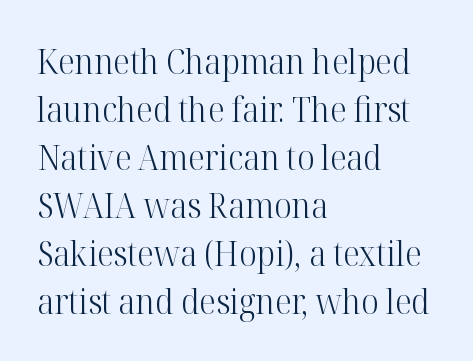
The image shows 34 px light serif type, upright; set left-aligned, normal line spacing (1.41x), normal letter spacing, not underlined; high stroke contrast and a medium x-height.
